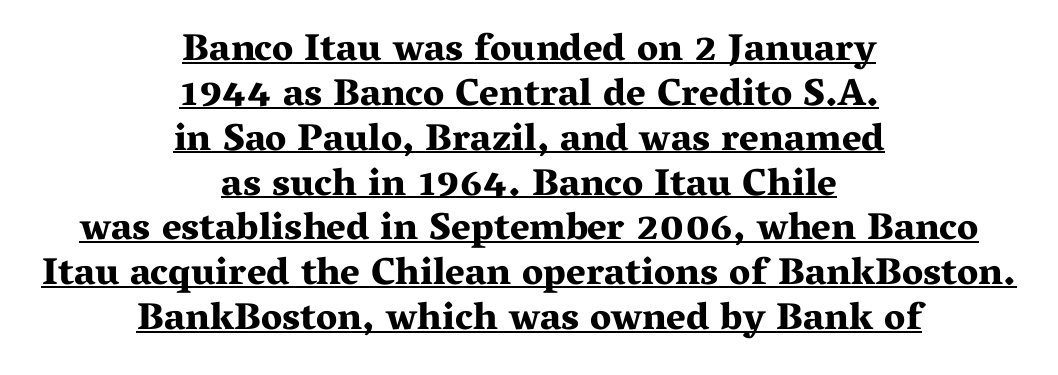
Posture: vertical. Old-style or modern, the face here clearly has serifs. Students, this is bold: see how much ink each stroke carries. The letters sit at their default tracking, neither squeezed nor spread. Both edges are ragged and mirror each other, which tells us the setting is centered.
